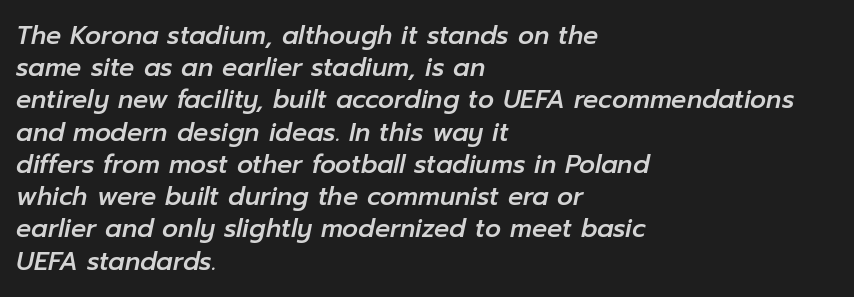
{"italic": "yes", "lean": "right", "slant_degrees": 12, "underline": "no", "align": "left", "line_spacing": "normal", "line_spacing_ratio": 1.29, "letter_spacing": "normal", "letter_spacing_em": 0.0, "glyph_px": 25}
